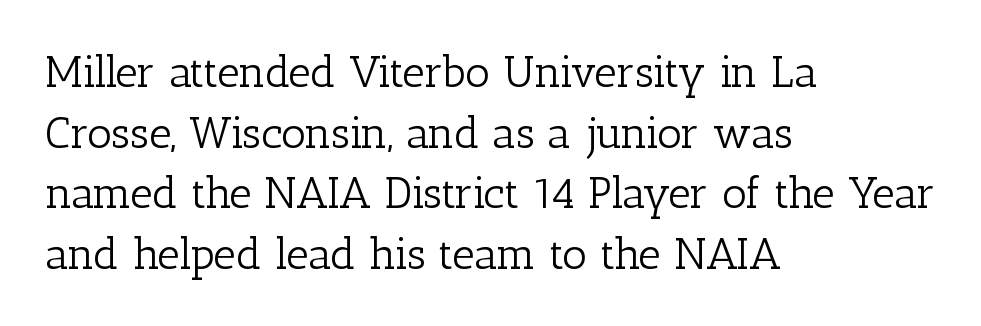
Weight: not bold — regular or lighter. Left-aligned paragraph, ragged on the right. What kind of face is this? One with serifs. Unlike italic type, these characters show no tilt at all.
